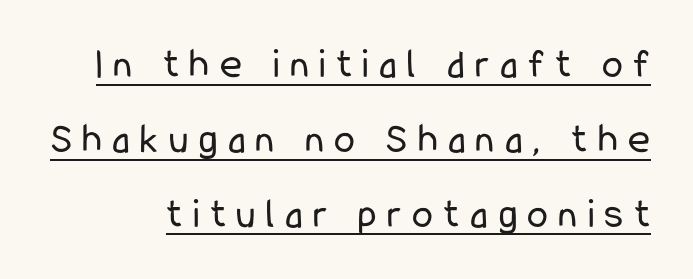
The image shows 42 px regular-weight, condensed sans-serif type, upright; set line spacing 1.78x, unusually wide letter spacing (+0.25 em), underlined; low stroke contrast and a medium x-height.
